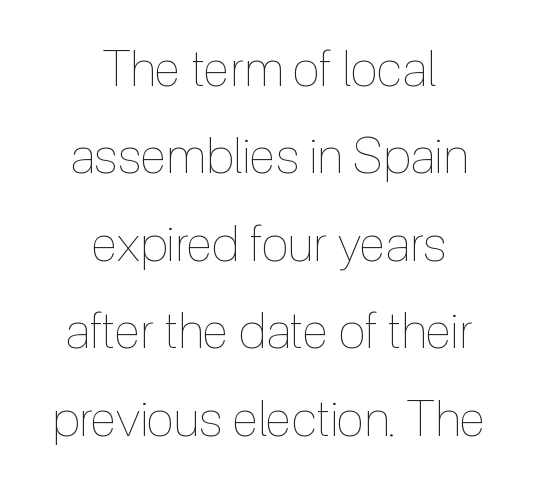
Q: Is the text bold? A: No.
Q: Is the text italic (slanted)? A: No, it is upright.
Q: Is the text underlined? A: No.
Q: How is the paragraph aligned? A: Centered.
Q: Is the spacing between letters normal or unusually wide? A: Normal.
Q: Width (condensed, normal, or wide)? A: Condensed.
Q: x-height? A: Medium.
Q: Monospaced? A: No.
